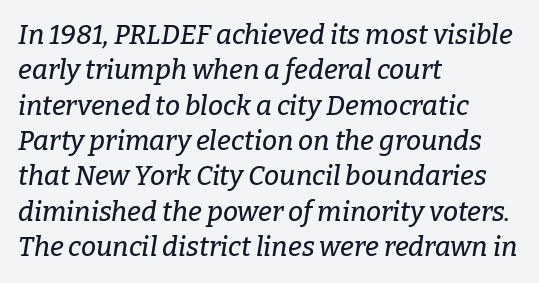
The image shows 27 px text type, italic (leaning right); set left-aligned, normal line spacing (1.31x), normal letter spacing, not underlined.
